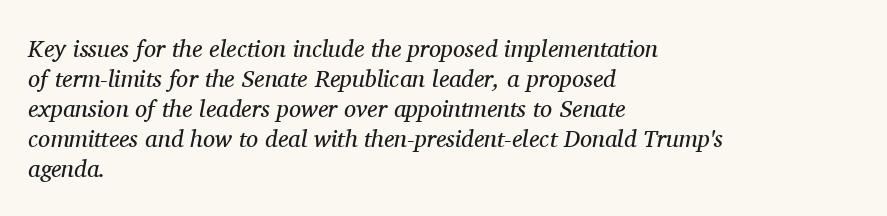
{"italic": "yes", "lean": "right", "slant_degrees": 11, "bold": "no", "underline": "no", "align": "left", "line_spacing": "normal", "line_spacing_ratio": 1.25, "letter_spacing": "normal", "letter_spacing_em": 0.0, "glyph_px": 24}
